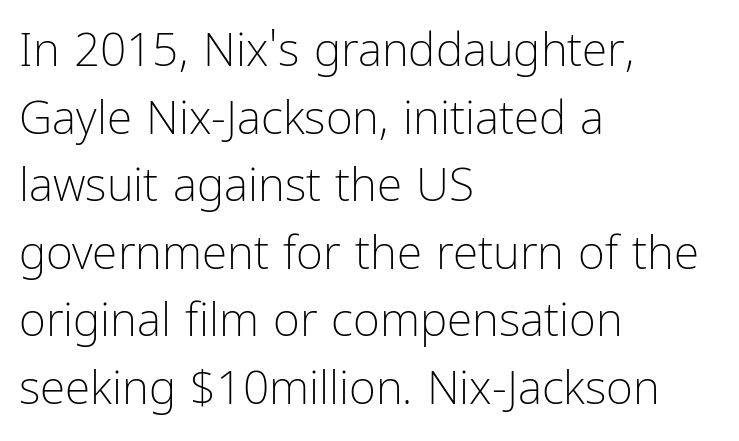
Left-aligned paragraph, ragged on the right. The letterforms sit shoulder to shoulder at normal distance. Character widths vary here, with narrow letters taking less room than wide ones. The strokes are not fattened; the text isn't bold. Regular leading.
